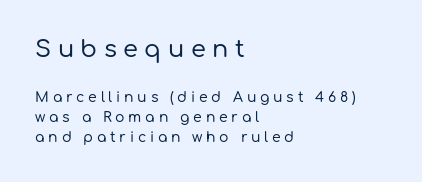
The image shows 24 px text type, upright; set left-aligned, normal line spacing (1.44x), unusually wide letter spacing (+0.27 em), not underlined; the first (top) block is 1.71x larger.
